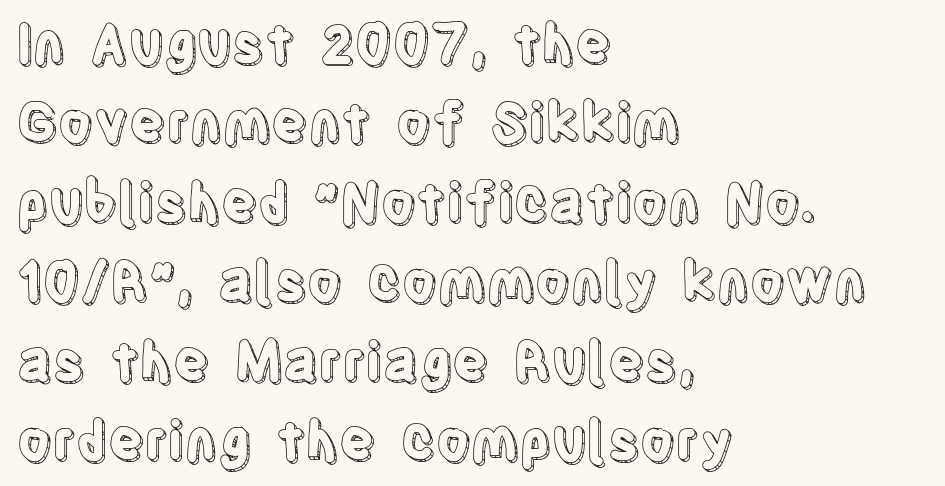
The paragraph has a hard left edge and a soft right edge. Think of a printed novel: that variable character pitch is what you see here. Horizontal bands of white between lines are of average thickness. This sample uses plain, unmodified letter spacing.
